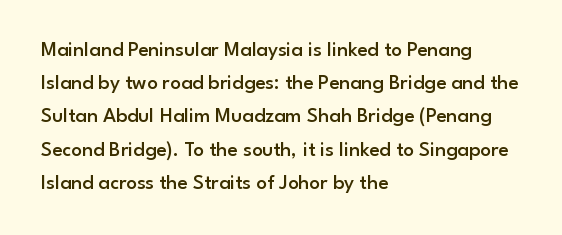
Q: Is the text bold? A: Semi-bold.
Q: Is the text italic (slanted)? A: No, it is upright.
Q: Is the text underlined? A: No.
Q: How is the paragraph aligned? A: Left-aligned.
Q: Is the spacing between letters normal or unusually wide? A: Normal.
Q: Is the spacing between lines tight, normal or loose? A: Normal.
